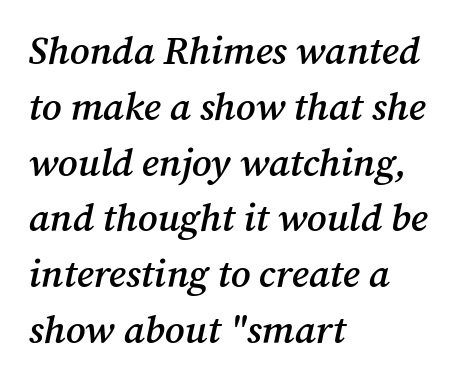
The image shows 39 px semibold serif type, italic (leaning right); set left-aligned, normal line spacing (1.43x), normal letter spacing, not underlined; medium stroke contrast and a medium x-height.
